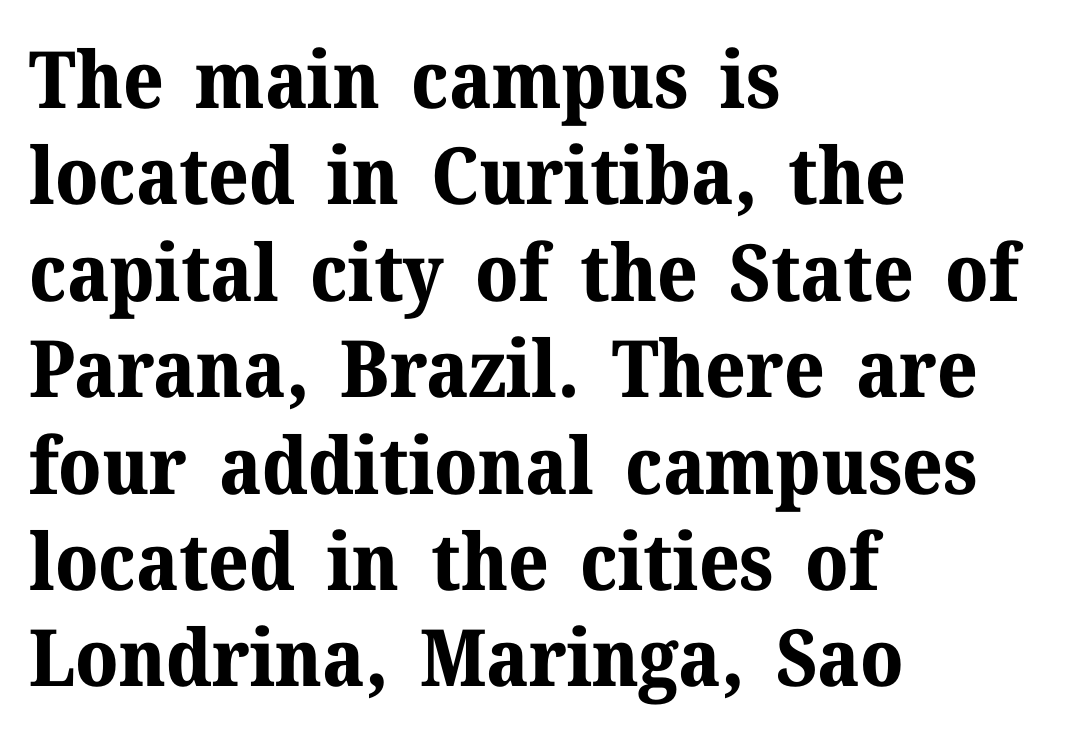
{"serif": "yes", "italic": "no", "bold": "yes", "weight": "bold", "width": "normal", "stroke_contrast": "medium", "x_height": "medium", "monospaced": "no", "underline": "no", "align": "left", "line_spacing_ratio": 1.22, "letter_spacing": "normal", "letter_spacing_em": 0.0, "glyph_px": 79}
